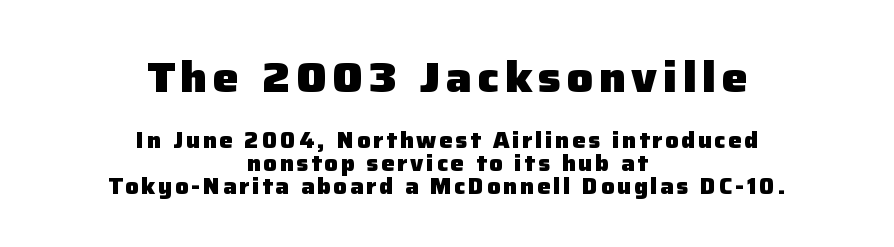
Does the leading feel generous? Not at all — it's pinched. To sum up the face: it is a sans, with no serifs. Italic: no, the glyphs are upright roman. In this sample the first text group is rendered at the bigger scale. This sample is center-justified, so both line endings float freely.
